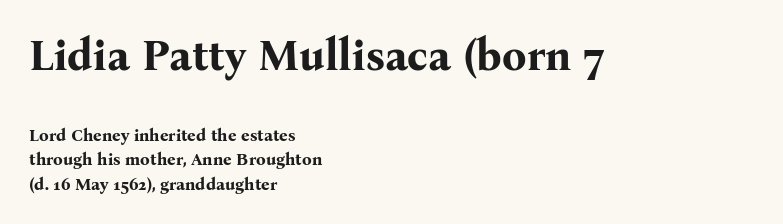
Q: Is the text bold? A: Yes.
Q: Is the text italic (slanted)? A: No, it is upright.
Q: Is the typeface a serif or a sans-serif typeface? A: Serif.
Q: Is the text underlined? A: No.
Q: How is the paragraph aligned? A: Left-aligned.
Q: Is the spacing between letters normal or unusually wide? A: Normal.
Q: Is the spacing between lines tight, normal or loose? A: Normal.
Q: Which block of text is set in a larger size, the first (top) or the second (bottom)? A: The first (top) one.
Q: Width (condensed, normal, or wide)? A: Normal.
Q: Stroke contrast? A: Medium.
Q: x-height? A: Medium.
Q: Monospaced? A: No.
